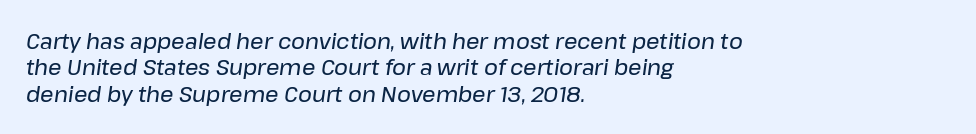
The image shows 21 px text type, italic (leaning right); set left-aligned, normal line spacing (1.26x), normal letter spacing, not underlined.
